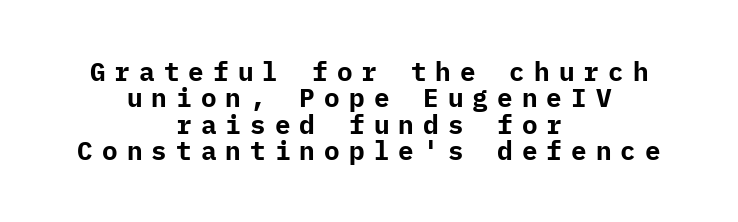
{"italic": "no", "bold": "yes", "underline": "no", "align": "center", "line_spacing": "tight", "line_spacing_ratio": 1.01, "letter_spacing": "wide", "letter_spacing_em": 0.35, "glyph_px": 26}
